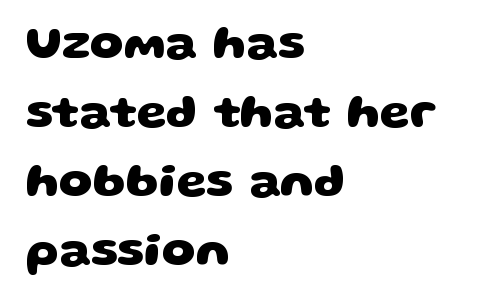
Q: Is the text bold? A: Yes.
Q: Is the typeface a serif or a sans-serif typeface? A: Sans-serif.
Q: Is the text underlined? A: No.
Q: How is the paragraph aligned? A: Left-aligned.
Q: Is the spacing between letters normal or unusually wide? A: Normal.
Q: Is the spacing between lines tight, normal or loose? A: Normal.
Q: Width (condensed, normal, or wide)? A: Wide.
Q: Stroke contrast? A: Low.
Q: x-height? A: Large.
Q: Monospaced? A: No.
